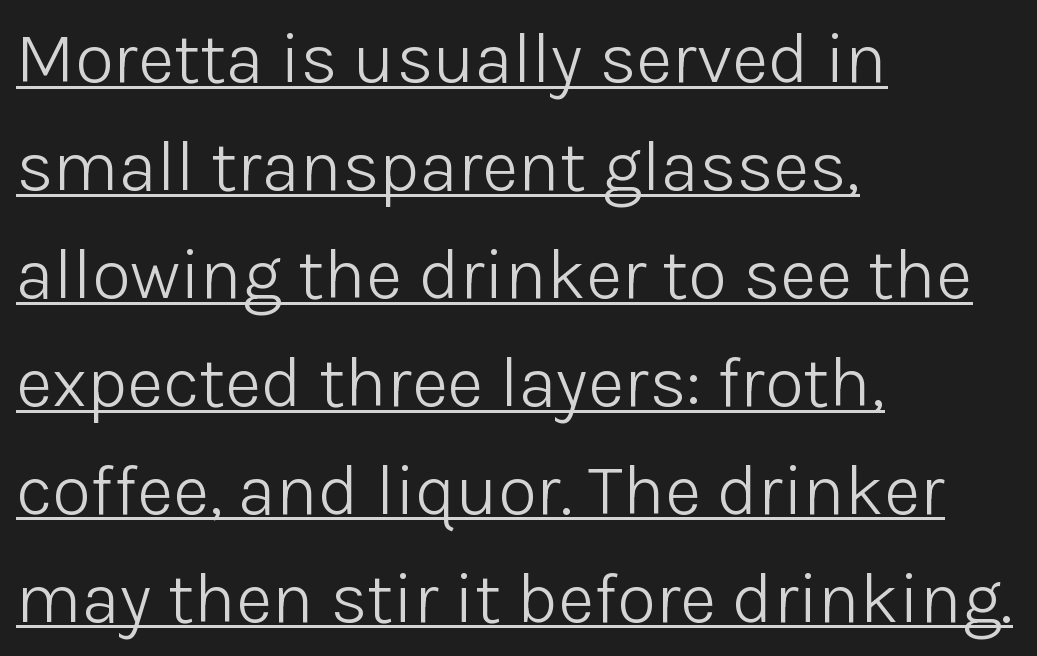
{"serif": "no", "italic": "no", "bold": "no", "weight": "light", "width": "normal", "stroke_contrast": "low", "x_height": "medium", "monospaced": "no", "underline": "yes", "align": "left", "line_spacing": "normal", "line_spacing_ratio": 1.52, "letter_spacing": "normal", "letter_spacing_em": 0.0, "glyph_px": 71}
